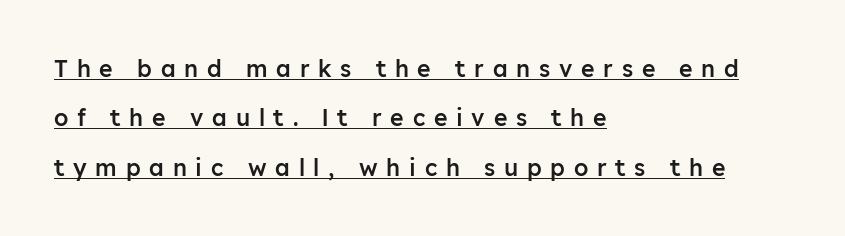
{"italic": "no", "bold": "semi", "underline": "yes", "align": "left", "line_spacing": "loose", "line_spacing_ratio": 2.15, "letter_spacing": "wide", "letter_spacing_em": 0.38, "glyph_px": 23}
